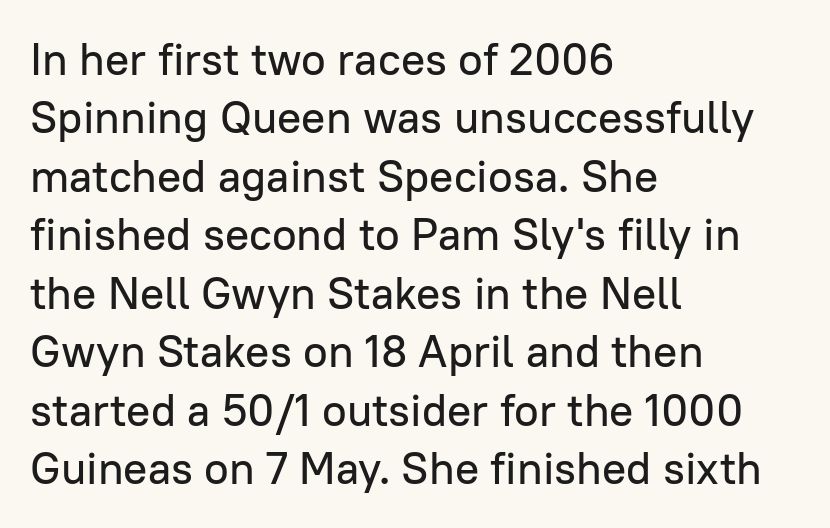
Q: Is the text italic (slanted)? A: No, it is upright.
Q: Is the typeface a serif or a sans-serif typeface? A: Sans-serif.
Q: Is the text underlined? A: No.
Q: How is the paragraph aligned? A: Left-aligned.
Q: Is the spacing between letters normal or unusually wide? A: Normal.
Q: Is the spacing between lines tight, normal or loose? A: Normal.
Q: Width (condensed, normal, or wide)? A: Normal.
Q: Stroke contrast? A: Low.
Q: x-height? A: Medium.
Q: Monospaced? A: No.
